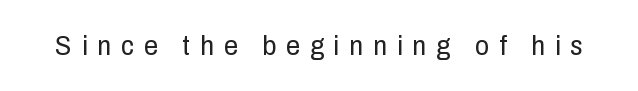
{"serif": "no", "italic": "no", "bold": "no", "weight": "regular", "width": "condensed", "stroke_contrast": "low", "x_height": "medium", "monospaced": "no", "underline": "no", "letter_spacing": "wide", "letter_spacing_em": 0.35, "glyph_px": 28}
